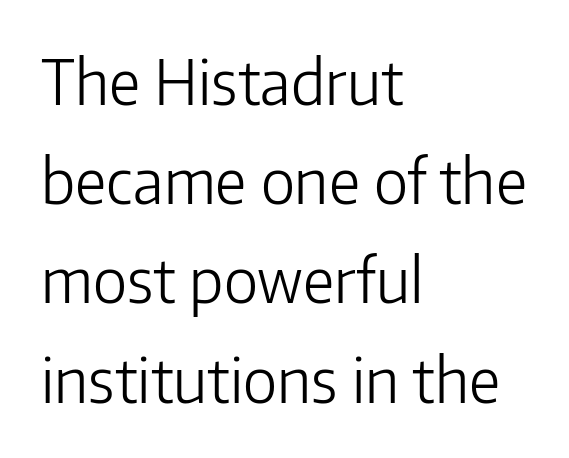
The image shows 62 px light sans-serif type, upright; set left-aligned, normal line spacing (1.6x), normal letter spacing, not underlined; low stroke contrast and a medium x-height.
